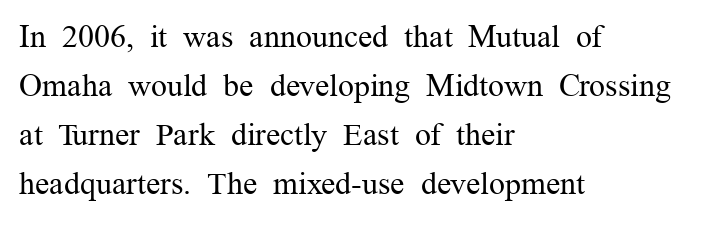
The image shows 32 px regular-weight serif type, upright; set left-aligned, normal line spacing (1.53x), normal letter spacing, not underlined; medium stroke contrast and a medium x-height.
